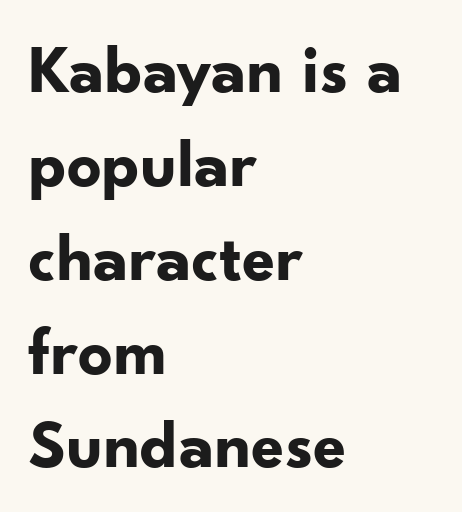
{"serif": "no", "italic": "no", "bold": "yes", "weight": "bold", "width": "normal", "stroke_contrast": "low", "x_height": "small", "monospaced": "no", "underline": "no", "align": "left", "line_spacing": "normal", "line_spacing_ratio": 1.38, "letter_spacing": "normal", "letter_spacing_em": 0.0, "glyph_px": 68}
